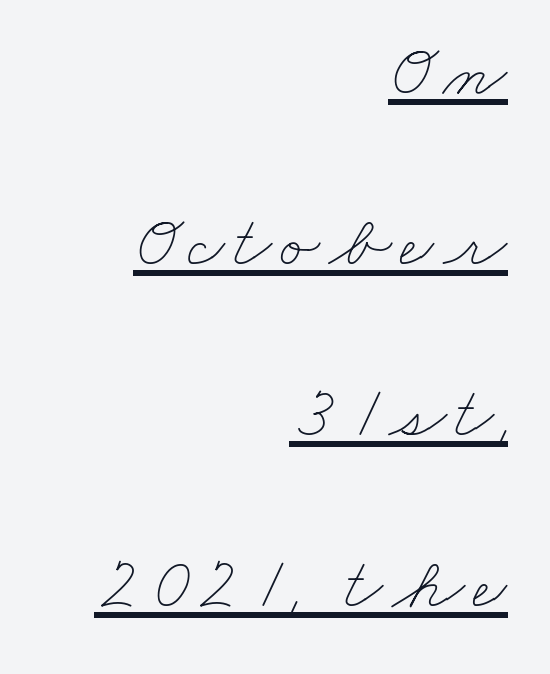
{"bold": "no", "weight": "thin", "width": "wide", "stroke_contrast": "low", "x_height": "small", "monospaced": "no", "underline": "yes", "align": "right", "line_spacing": "loose", "line_spacing_ratio": 2.31, "glyph_px": 74}
